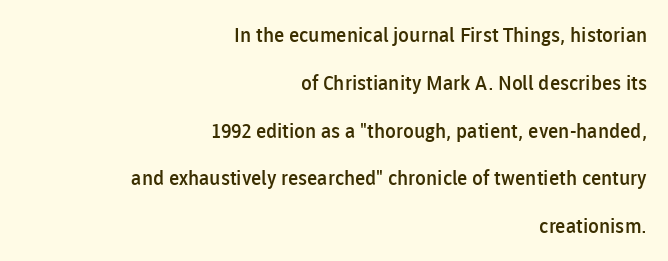
Q: Is the text bold? A: Semi-bold.
Q: Is the text italic (slanted)? A: No, it is upright.
Q: Is the text underlined? A: No.
Q: How is the paragraph aligned? A: Right-aligned.
Q: Is the spacing between letters normal or unusually wide? A: Normal.
Q: Is the spacing between lines tight, normal or loose? A: Loose.
